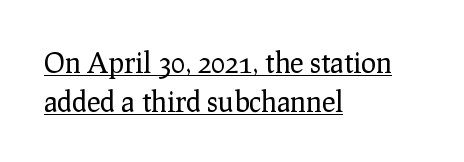
Every character sits straight up, as roman type does. The characters display serif detailing at their extremities. Summary of weight: not heavy and not bold. The passage is arranged the way most books set body copy — flush left.
